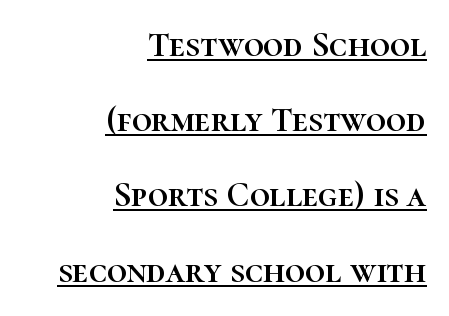
Q: Is the text italic (slanted)? A: No, it is upright.
Q: Is the text underlined? A: Yes.
Q: How is the paragraph aligned? A: Right-aligned.
Q: Is the spacing between letters normal or unusually wide? A: Normal.
Q: Is the spacing between lines tight, normal or loose? A: Loose.
Q: Width (condensed, normal, or wide)? A: Normal.
Q: Stroke contrast? A: High.
Q: x-height? A: Medium.
Q: Monospaced? A: No.
